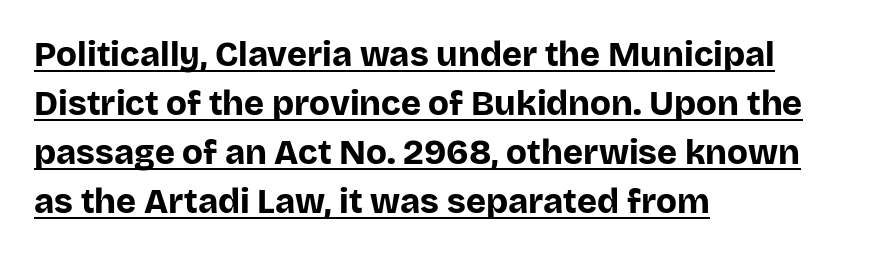
Q: Is the text bold? A: Yes.
Q: Is the text italic (slanted)? A: No, it is upright.
Q: Is the typeface a serif or a sans-serif typeface? A: Sans-serif.
Q: Is the text underlined? A: Yes.
Q: How is the paragraph aligned? A: Left-aligned.
Q: Is the spacing between letters normal or unusually wide? A: Normal.
Q: Is the spacing between lines tight, normal or loose? A: Normal.
Q: Width (condensed, normal, or wide)? A: Normal.
Q: Stroke contrast? A: Low.
Q: x-height? A: Large.
Q: Monospaced? A: No.
